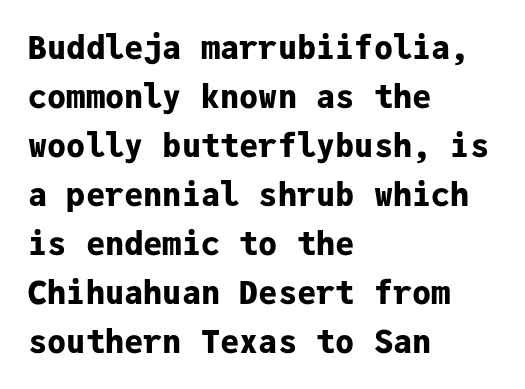
The image shows 32 px bold sans-serif type, upright, monospaced; set left-aligned, normal line spacing (1.53x), normal letter spacing, not underlined; low stroke contrast and a medium x-height.
